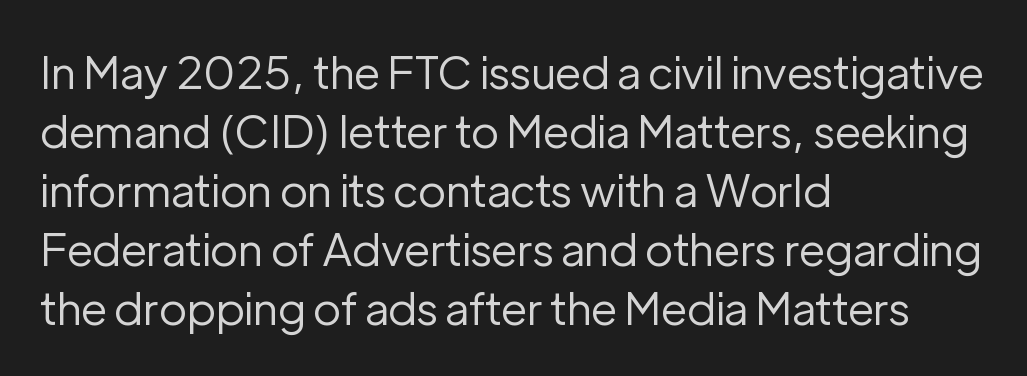
The image shows 45 px regular-weight sans-serif type, upright; set left-aligned, normal line spacing (1.31x), normal letter spacing, not underlined; low stroke contrast and a medium x-height.
